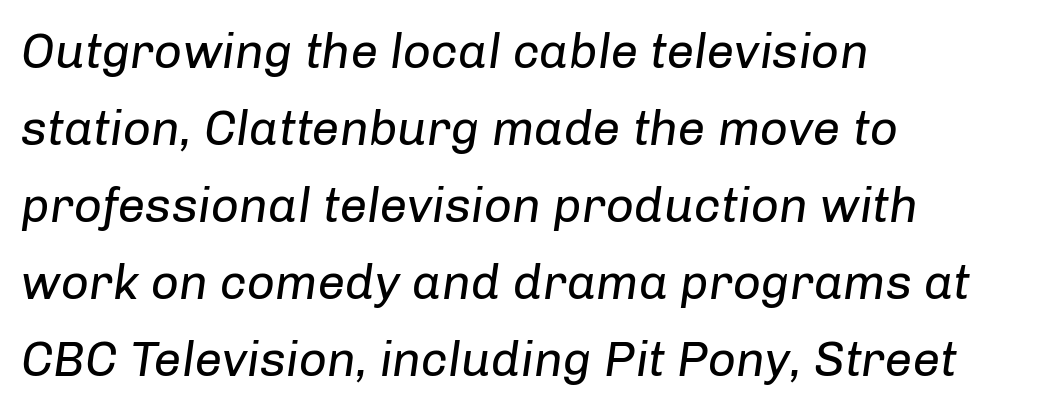
This is oblique type, the kind used for emphasis or titles. The passage shown is typed in a proportional face where columns would drift. Words float on clear page, feet unadorned. The rendering keeps characters at their native spacing. Weight class: somewhere from thin through regular.
